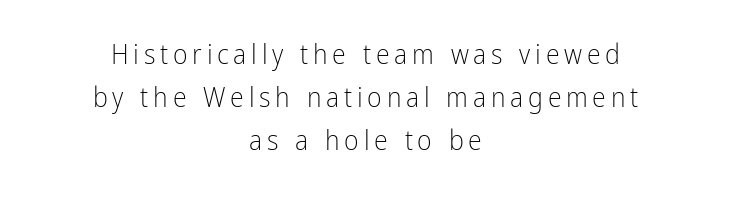
The image shows 28 px light, condensed sans-serif type, upright; set centered, normal line spacing (1.53x), not underlined; low stroke contrast and a medium x-height.
